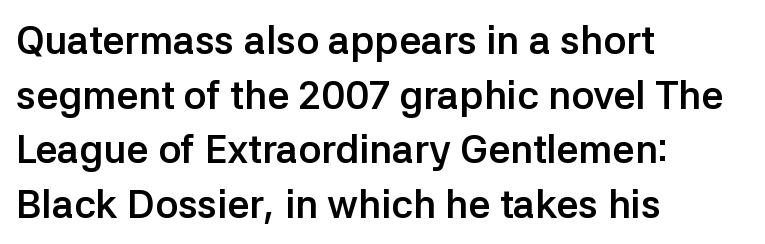
Unmarked baselines from the first word to the last. Does the type have serifs? No, each stem ends abruptly. This sample has the flowing, uneven cadence of proportional lettering. Students, this is bold: see how much ink each stroke carries. Every stem runs plumb, perpendicular to the baseline.
